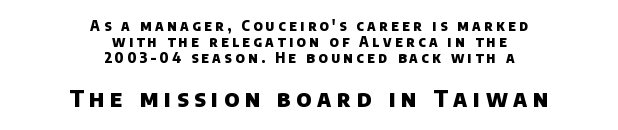
This sample uses expanded letter spacing, leaving extra air between glyphs. Teacher's note: observe the equal gaps on both sides — that is centered alignment. Chunky letters — that's bold for sure. The space beneath each line is pristine and unruled. Size contrast runs from small at the top to large at the bottom.
